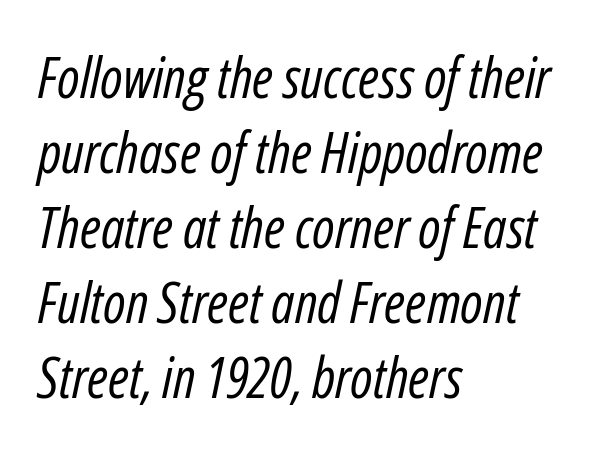
The image shows 56 px regular-weight, condensed type, italic (leaning right); set left-aligned, normal line spacing (1.34x), normal letter spacing, not underlined; low stroke contrast and a medium x-height.
